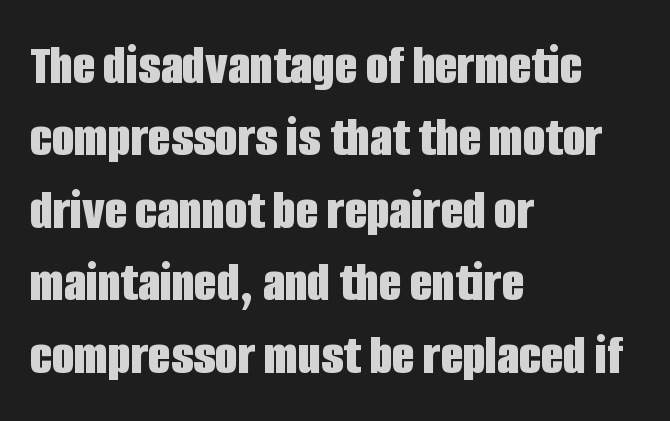
The image shows 58 px bold, condensed sans-serif type, upright; set left-aligned, normal line spacing (1.25x), normal letter spacing, not underlined; low stroke contrast and a large x-height.
